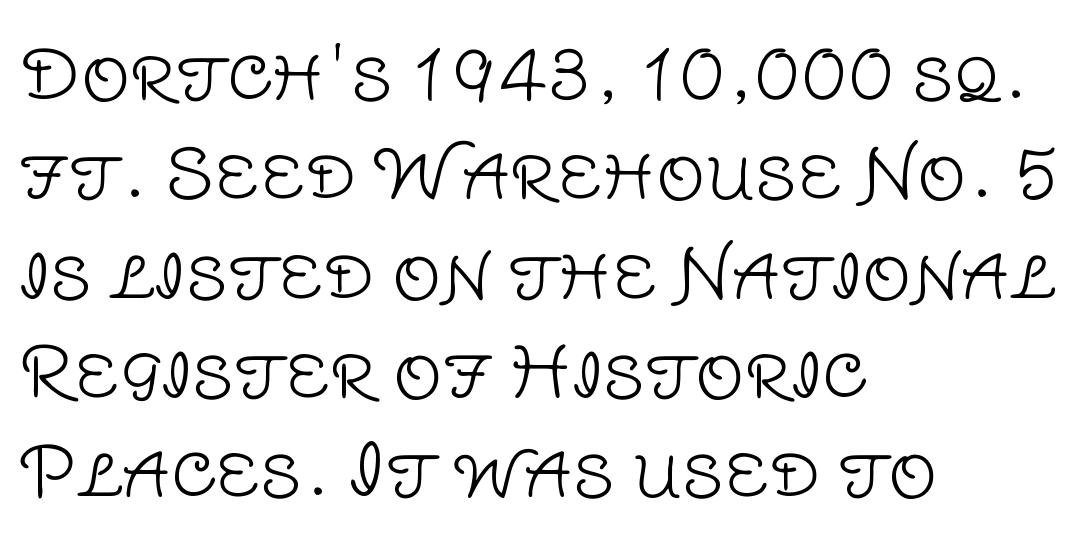
Q: Is the text bold? A: No.
Q: Is the text italic (slanted)? A: Yes.
Q: Is the typeface a serif or a sans-serif typeface? A: Sans-serif.
Q: Is the text underlined? A: No.
Q: How is the paragraph aligned? A: Left-aligned.
Q: Is the spacing between letters normal or unusually wide? A: Normal.
Q: Is the spacing between lines tight, normal or loose? A: Normal.
Q: Width (condensed, normal, or wide)? A: Normal.
Q: Stroke contrast? A: Low.
Q: x-height? A: Large.
Q: Monospaced? A: No.
